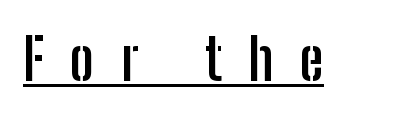
{"serif": "no", "italic": "no", "bold": "yes", "weight": "semibold", "width": "condensed", "stroke_contrast": "low", "x_height": "medium", "monospaced": "no", "underline": "yes", "letter_spacing": "wide", "letter_spacing_em": 0.46, "glyph_px": 58}
